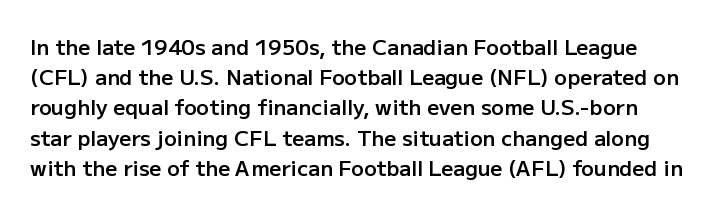
{"italic": "no", "bold": "semi", "underline": "no", "line_spacing": "normal", "line_spacing_ratio": 1.44, "letter_spacing": "normal", "letter_spacing_em": 0.0, "glyph_px": 21}
